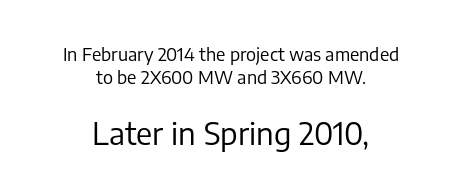
The rows are spaced the way most documents space them. The type sits square on the baseline with zero lean. The designer went with a sans here, leaving each stem footless. In CSS terms this would be text-align: center. Rule under the text: the space is simply empty. The passage shown is not bold in any degree.
